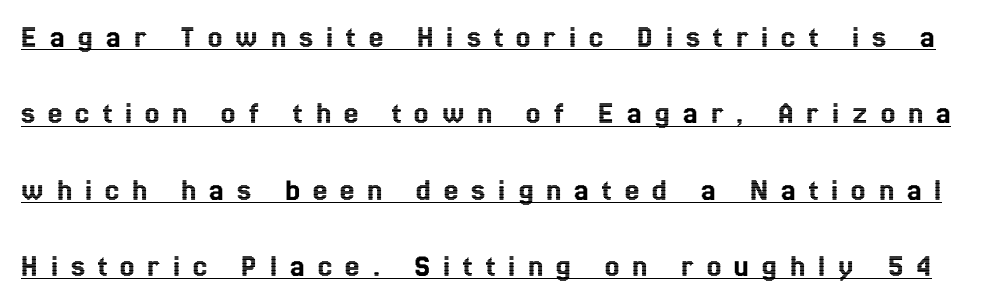
The rendering uses natural spacing where letterforms have individual widths. Underlined type. Display-style spreading of the glyphs; the letterfit is very open. Students, observe: this is what heavily led, spacious text looks like.
